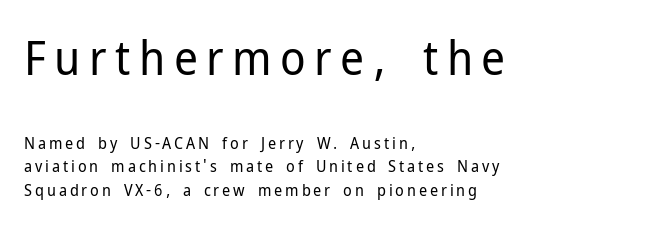
{"serif": "no", "italic": "no", "bold": "no", "weight": "regular", "width": "normal", "stroke_contrast": "low", "x_height": "medium", "monospaced": "no", "underline": "no", "align": "left", "line_spacing": "normal", "line_spacing_ratio": 1.47, "larger_block": "first", "size_ratio": 2.94, "glyph_px": 47}
